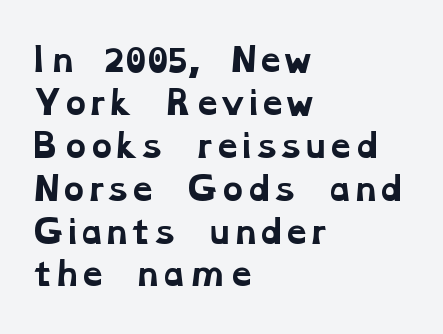
{"serif": "yes", "bold": "yes", "weight": "bold", "width": "wide", "stroke_contrast": "low", "x_height": "medium", "monospaced": "no", "underline": "no", "align": "left", "line_spacing": "normal", "line_spacing_ratio": 1.34, "letter_spacing": "normal", "letter_spacing_em": 0.0, "glyph_px": 32}
